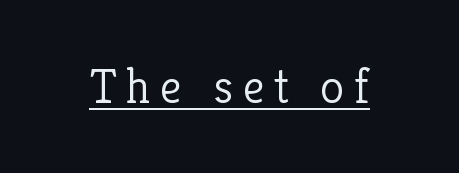
{"serif": "yes", "italic": "no", "bold": "no", "weight": "light", "width": "normal", "stroke_contrast": "low", "x_height": "medium", "monospaced": "no", "underline": "yes", "letter_spacing": "wide", "letter_spacing_em": 0.2, "glyph_px": 49}
